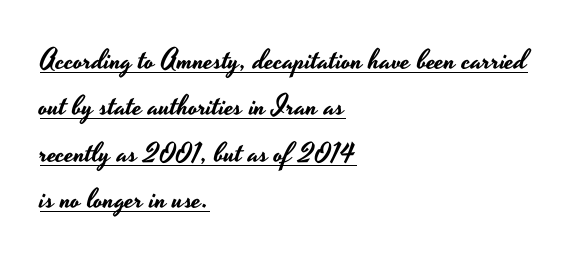
The image shows 28 px wide sans-serif type; set left-aligned, normal line spacing (1.66x), normal letter spacing, underlined; low stroke contrast and a small x-height.
